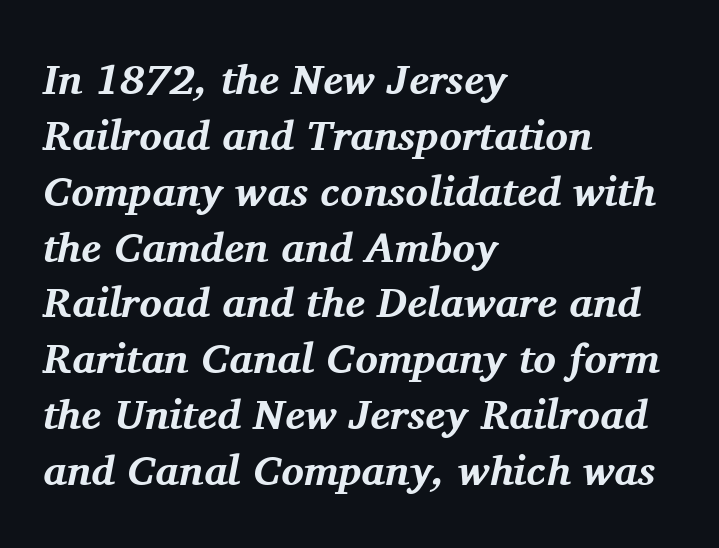
{"serif": "yes", "italic": "yes", "lean": "right", "slant_degrees": 11, "bold": "yes", "weight": "bold", "width": "normal", "stroke_contrast": "medium", "x_height": "medium", "monospaced": "no", "underline": "no", "align": "left", "line_spacing": "normal", "line_spacing_ratio": 1.33, "letter_spacing": "normal", "letter_spacing_em": 0.0, "glyph_px": 42}
